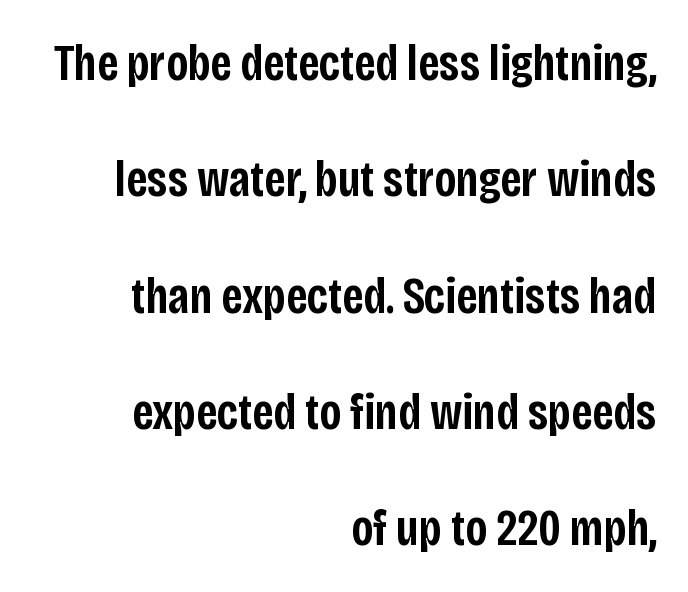
Q: Is the text bold? A: Semi-bold.
Q: Is the text italic (slanted)? A: No, it is upright.
Q: Is the typeface a serif or a sans-serif typeface? A: Sans-serif.
Q: Is the text underlined? A: No.
Q: How is the paragraph aligned? A: Right-aligned.
Q: Is the spacing between letters normal or unusually wide? A: Normal.
Q: Is the spacing between lines tight, normal or loose? A: Loose.
Q: Width (condensed, normal, or wide)? A: Condensed.
Q: Stroke contrast? A: Low.
Q: x-height? A: Large.
Q: Monospaced? A: No.
